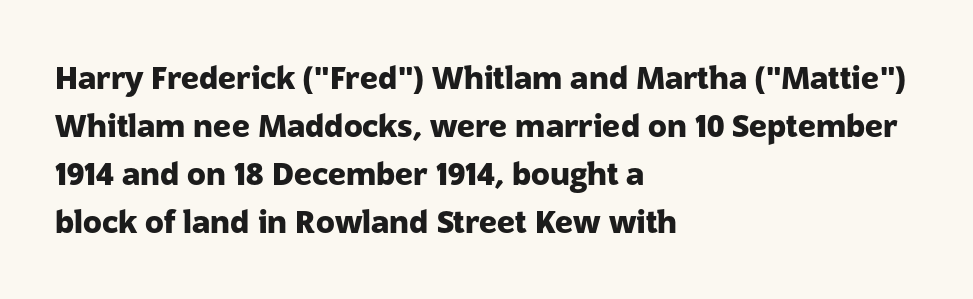
Does the lettering tilt? It doesn't — this is upright. A full-strength bold gives these letters their thick strokes. Any mark beneath the type? The region is blank. Does the type have serifs? No, each stem ends abruptly. Each line starts at the same left margin while the right side varies. No extra tracking has been applied to these lines.
